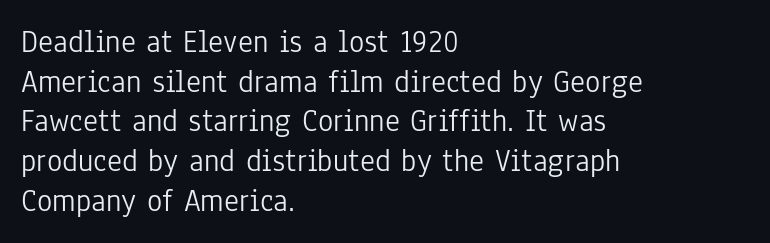
{"serif": "no", "italic": "no", "bold": "no", "weight": "light", "width": "condensed", "stroke_contrast": "low", "x_height": "medium", "monospaced": "no", "underline": "no", "align": "left", "line_spacing_ratio": 1.24, "letter_spacing": "normal", "letter_spacing_em": 0.0, "glyph_px": 32}
